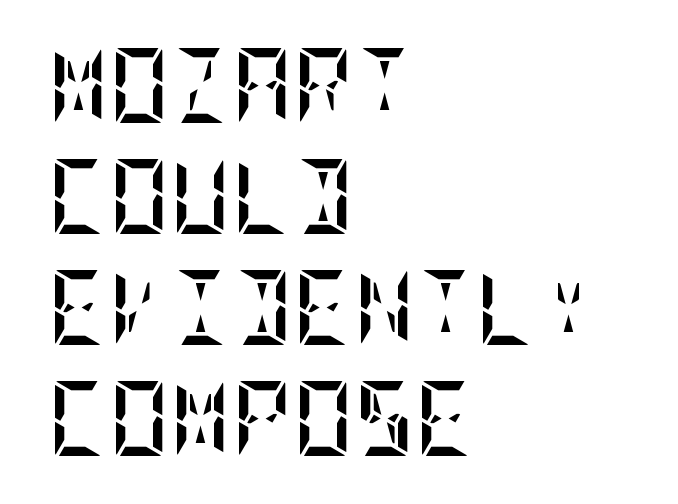
Q: Is the text bold? A: Yes.
Q: Is the text italic (slanted)? A: No, it is upright.
Q: Is the text underlined? A: No.
Q: How is the paragraph aligned? A: Left-aligned.
Q: Is the spacing between letters normal or unusually wide? A: Normal.
Q: Is the spacing between lines tight, normal or loose? A: Normal.
Q: Width (condensed, normal, or wide)? A: Condensed.
Q: Stroke contrast? A: Low.
Q: x-height? A: Large.
